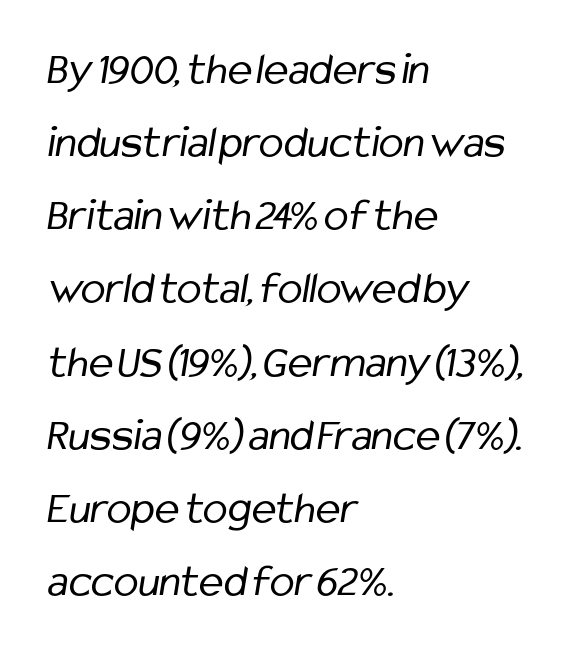
{"serif": "no", "bold": "no", "weight": "regular", "width": "condensed", "stroke_contrast": "low", "x_height": "medium", "monospaced": "no", "underline": "no", "align": "left", "line_spacing": "normal", "line_spacing_ratio": 1.59, "letter_spacing": "normal", "letter_spacing_em": 0.0, "glyph_px": 46}
